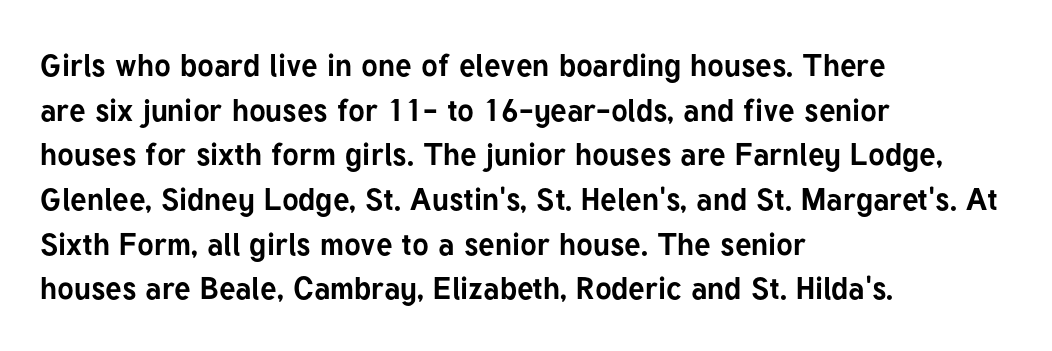
The image shows 31 px bold sans-serif type, upright; set left-aligned, normal line spacing (1.44x), normal letter spacing, not underlined; low stroke contrast and a medium x-height.
